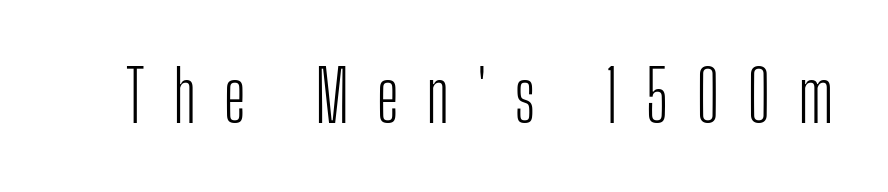
The image shows 70 px light, condensed sans-serif type, upright; set unusually wide letter spacing (+0.39 em), not underlined; low stroke contrast and a medium x-height.
